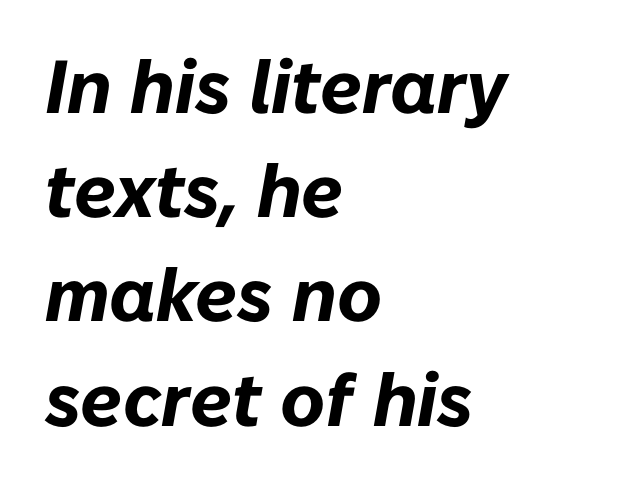
Q: Is the text bold? A: Yes.
Q: Is the text italic (slanted)? A: Yes, it leans right by about 10 degrees.
Q: Is the text underlined? A: No.
Q: How is the paragraph aligned? A: Left-aligned.
Q: Is the spacing between letters normal or unusually wide? A: Normal.
Q: Is the spacing between lines tight, normal or loose? A: Normal.
Q: Width (condensed, normal, or wide)? A: Normal.
Q: Stroke contrast? A: Low.
Q: x-height? A: Medium.
Q: Monospaced? A: No.
